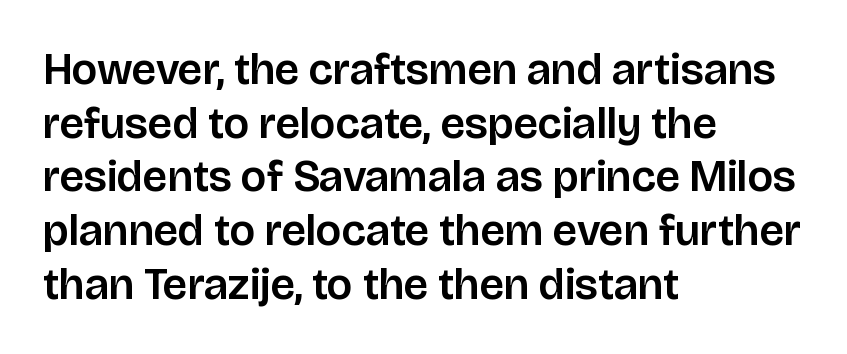
The image shows 44 px sans-serif type, upright; set left-aligned, line spacing 1.22x, normal letter spacing, not underlined; low stroke contrast and a large x-height.
